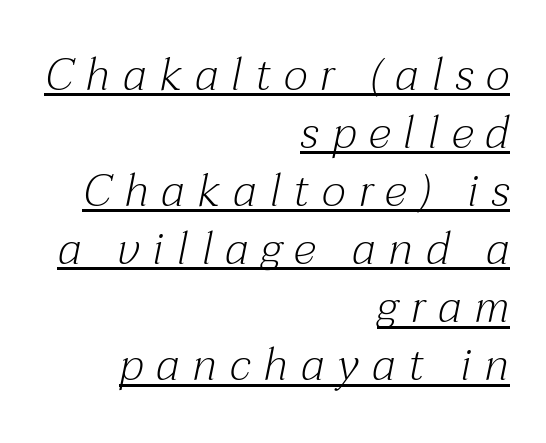
Q: Is the text bold? A: No.
Q: Is the text italic (slanted)? A: Yes, it leans right by about 12 degrees.
Q: Is the typeface a serif or a sans-serif typeface? A: Serif.
Q: Is the text underlined? A: Yes.
Q: How is the paragraph aligned? A: Right-aligned.
Q: Is the spacing between letters normal or unusually wide? A: Unusually wide.
Q: Is the spacing between lines tight, normal or loose? A: Normal.
Q: Width (condensed, normal, or wide)? A: Normal.
Q: Stroke contrast? A: Medium.
Q: x-height? A: Medium.
Q: Monospaced? A: No.
